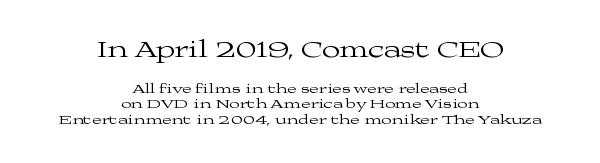
The image shows 24 px text type, upright; set centered, tight line spacing (1.11x), normal letter spacing, not underlined; the first (top) block is 1.71x larger.
